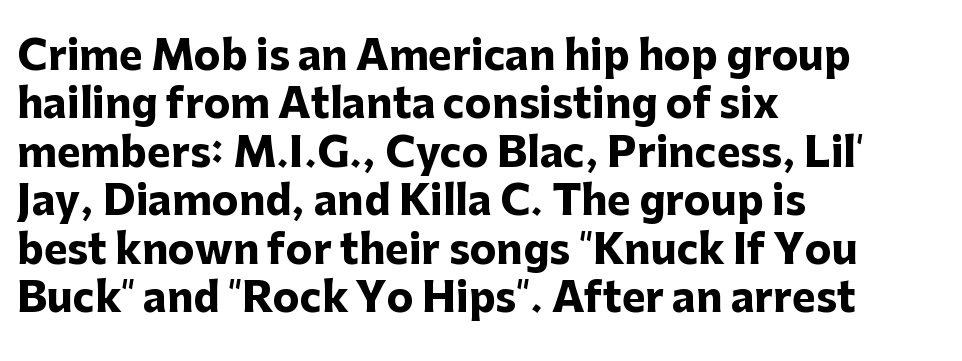
The image shows 40 px heavy sans-serif type, upright; set left-aligned, line spacing 1.21x, normal letter spacing, not underlined; low stroke contrast and a medium x-height.
